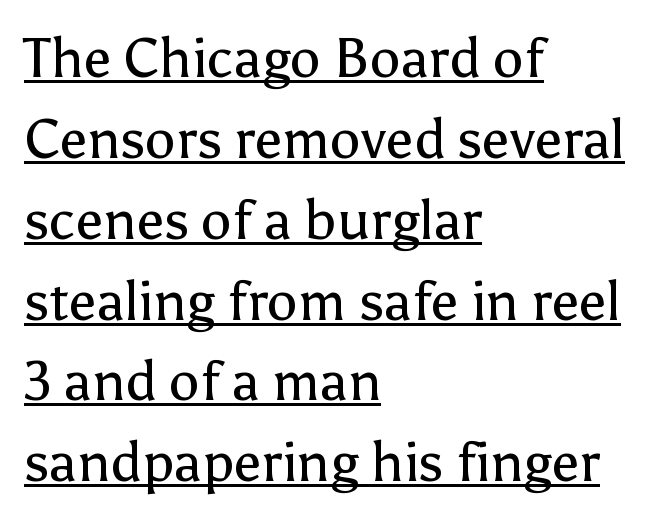
The image shows 55 px regular-weight sans-serif type, upright; set left-aligned, normal line spacing (1.47x), normal letter spacing, underlined; low stroke contrast and a medium x-height.
